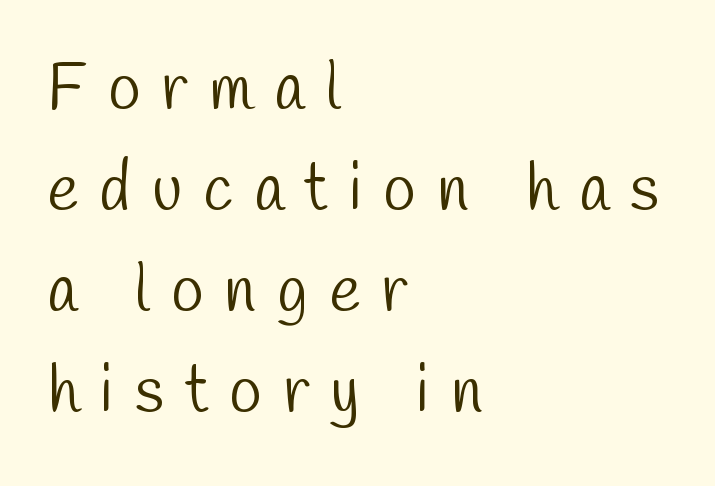
Q: Is the text bold? A: No.
Q: Is the typeface a serif or a sans-serif typeface? A: Sans-serif.
Q: Is the text underlined? A: No.
Q: How is the paragraph aligned? A: Left-aligned.
Q: Is the spacing between letters normal or unusually wide? A: Unusually wide.
Q: Is the spacing between lines tight, normal or loose? A: Normal.
Q: Width (condensed, normal, or wide)? A: Condensed.
Q: Stroke contrast? A: Low.
Q: x-height? A: Medium.
Q: Monospaced? A: No.
